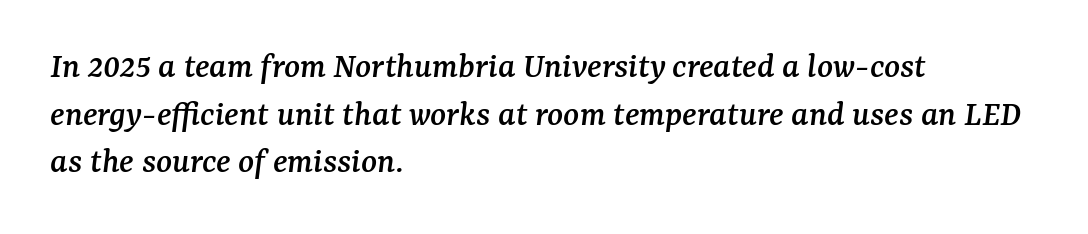
Notice how the passage keeps a crisp vertical edge on the left only. These lines were composed using italics. The string is rendered with underlining switched off. The text was rendered using a seriffed face with decorative stroke endings.
